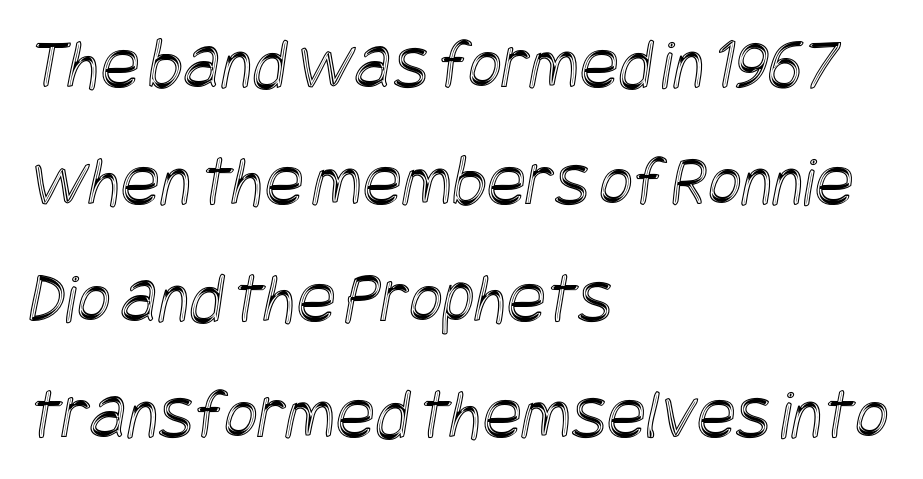
Q: Is the text underlined? A: No.
Q: How is the paragraph aligned? A: Left-aligned.
Q: Is the spacing between letters normal or unusually wide? A: Normal.
Q: Is the spacing between lines tight, normal or loose? A: Normal.
Q: Width (condensed, normal, or wide)? A: Condensed.
Q: x-height? A: Large.
